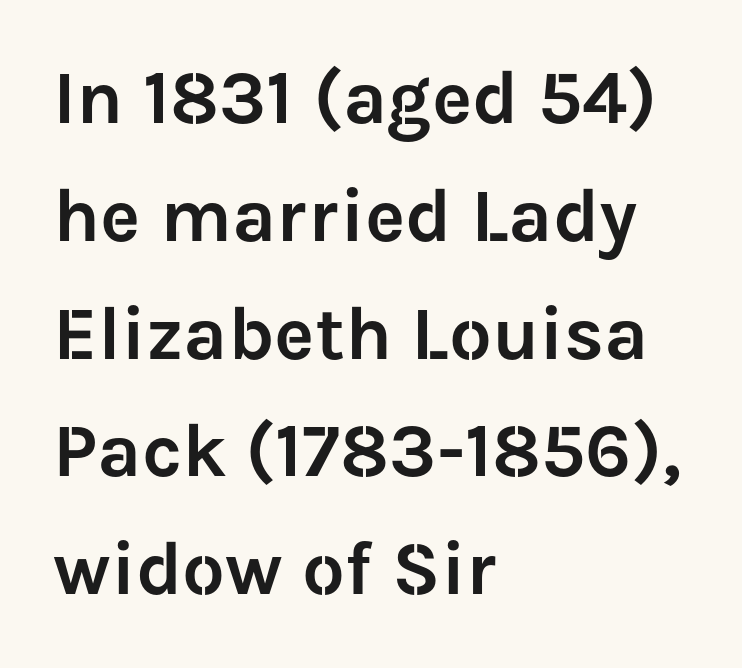
The image shows 76 px sans-serif type, upright; set left-aligned, normal line spacing (1.55x), normal letter spacing, not underlined; low stroke contrast and a medium x-height.
